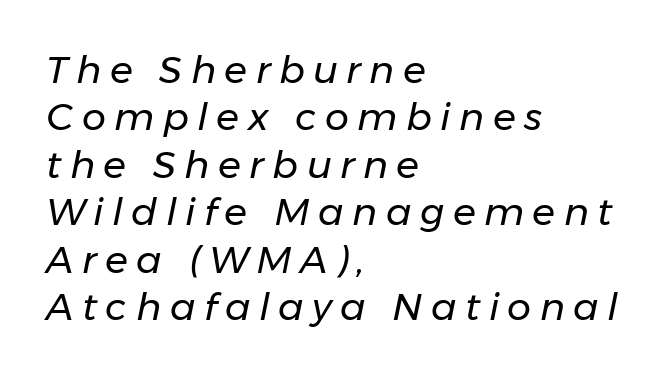
The image shows 38 px regular-weight type, italic (leaning right); set left-aligned, normal line spacing (1.25x), unusually wide letter spacing (+0.22 em), not underlined; low stroke contrast and a medium x-height.
